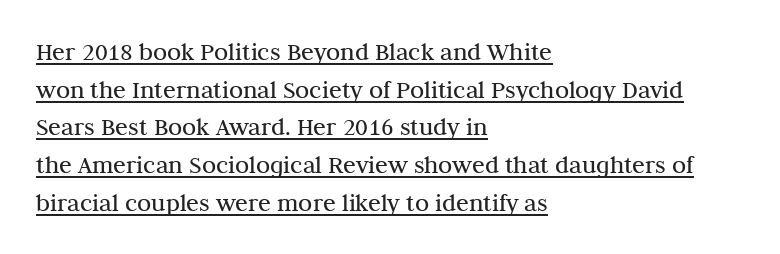
Q: Is the text bold? A: No.
Q: Is the text italic (slanted)? A: No, it is upright.
Q: Is the text underlined? A: Yes.
Q: How is the paragraph aligned? A: Left-aligned.
Q: Is the spacing between letters normal or unusually wide? A: Normal.
Q: Is the spacing between lines tight, normal or loose? A: Normal.
